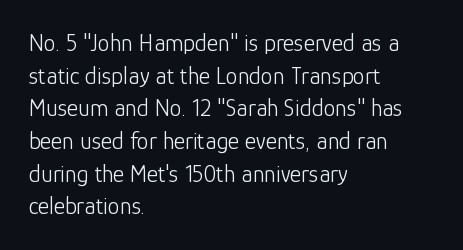
Plain, unruled lines of type. Ordinary non-slanted type is in use. Does extra space separate the letters? No, they use regular spacing. This is not heavy type; no bold has been used. These lines sit exactly where default settings would place them. Reading down the block, your eye returns to a fixed left position each line.
